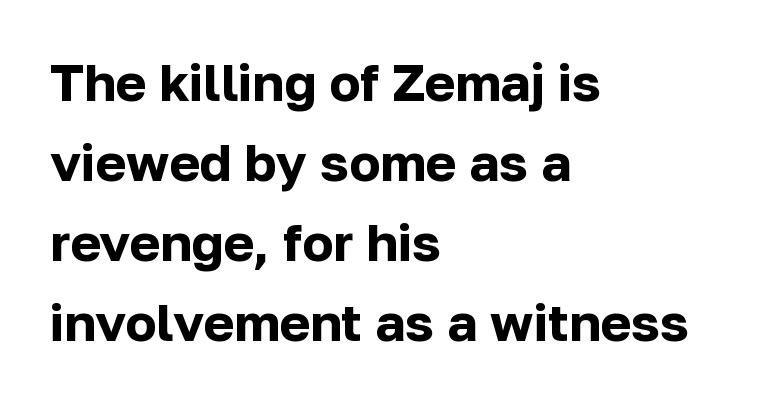
Q: Is the text bold? A: Yes.
Q: Is the text italic (slanted)? A: No, it is upright.
Q: Is the typeface a serif or a sans-serif typeface? A: Sans-serif.
Q: Is the text underlined? A: No.
Q: How is the paragraph aligned? A: Left-aligned.
Q: Is the spacing between letters normal or unusually wide? A: Normal.
Q: Is the spacing between lines tight, normal or loose? A: Normal.
Q: Width (condensed, normal, or wide)? A: Normal.
Q: Stroke contrast? A: Low.
Q: x-height? A: Medium.
Q: Monospaced? A: No.
